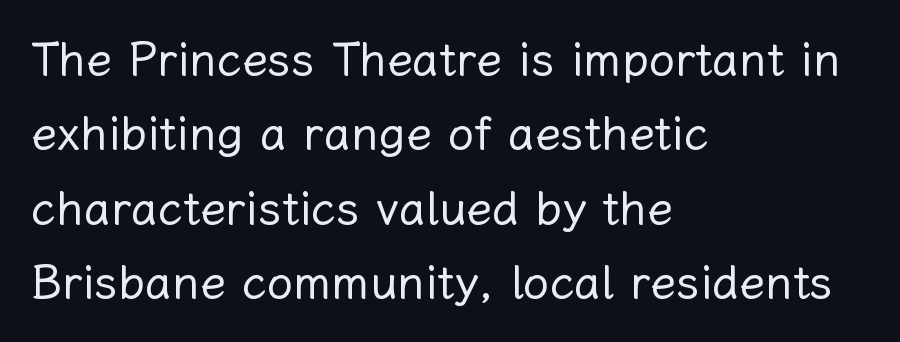
Each new line begins a customary step beneath the previous one. The face looks like a standard text weight, possibly lighter. Notice how the passage keeps a crisp vertical edge on the left only. Descender tails drop into unmarked territory. Posture: upright roman. Here the designer chose a conventional face with non-uniform glyph widths.
